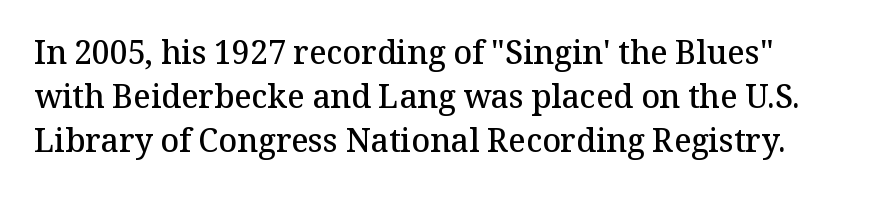
What weight is shown? A semibold, between regular and bold. This sample uses an upright cut, with every glyph sitting square on the baseline. Spacing verdict: proportional, widths tailored to each character. In terms of letterform style, serifs are clearly present. Descenders are the only things crossing below the line.
